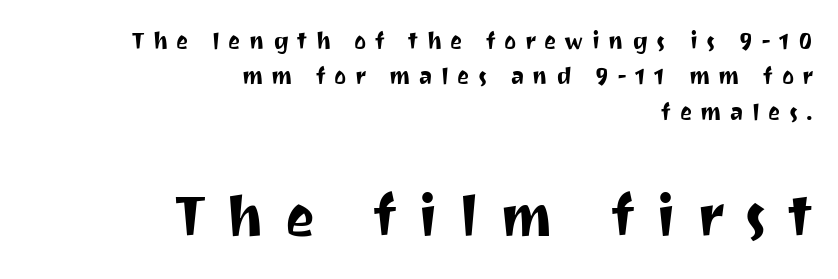
Glance below the letters and you will spot only blank space. Character widths vary here, with narrow letters taking less room than wide ones. Font category for this specimen: sans-serif. Teacher's note: observe the even right margin — that is flush-right alignment. Vertical spacing — default. This is the regular roman posture of the typeface.
